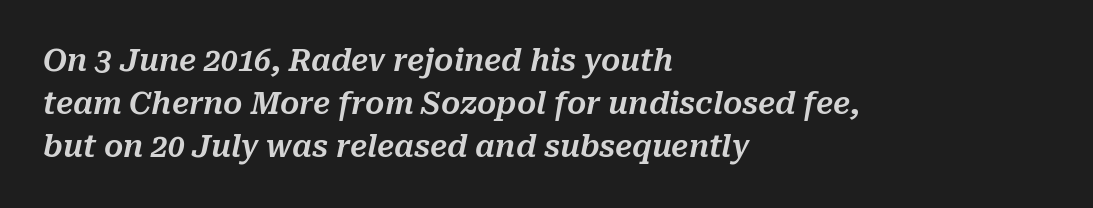
A clean baseline with only descenders dipping below it. This sample keeps an unexceptional amount of space between lines. Casual observation: everything's shoved over to the left. This is oblique type, the kind used for emphasis or titles. This sample has the flowing, uneven cadence of proportional lettering. Words appear dense and cohesive because spacing is normal.
